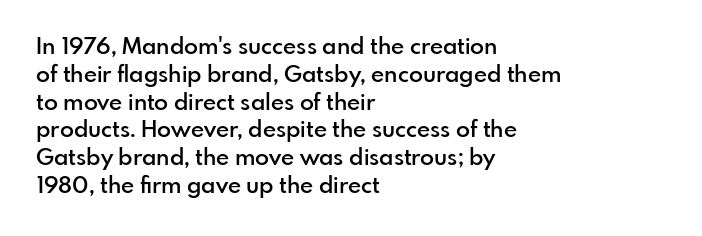
The letters stand straight up with perfectly vertical stems. Standard letterfit; no display-style spreading of the glyphs. Leftover space on each line is placed entirely after the last word. Look at the stroke-to-counter ratio: somewhat heavy, a semibold. Beneath every word, the page is bare.
